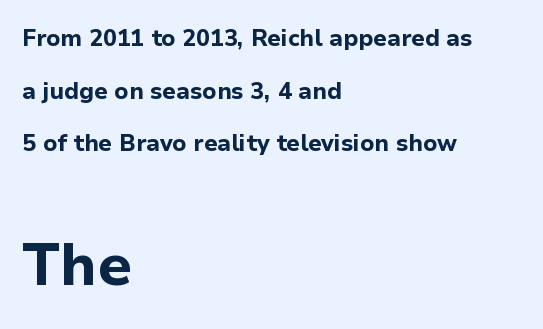
I'd describe the lettering as bold — thick and assertive. The glyphs are unaccompanied by any horizontal stroke below them. Where is the straight margin? On the left. Quick note: not italic, upright. This is sans-serif lettering, the kind often seen on screens and signage. Does the bottom block carry the larger type? Yes, it does.
